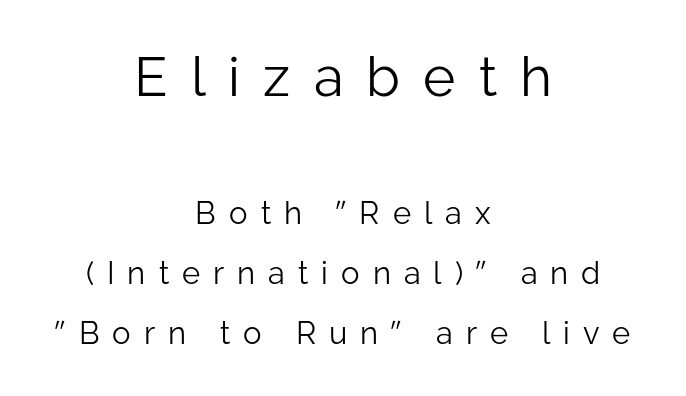
The image shows 55 px light sans-serif type, upright; set centered, loose line spacing (1.93x), unusually wide letter spacing (+0.42 em), not underlined; the first (top) block is 1.77x larger; low stroke contrast and a medium x-height.
